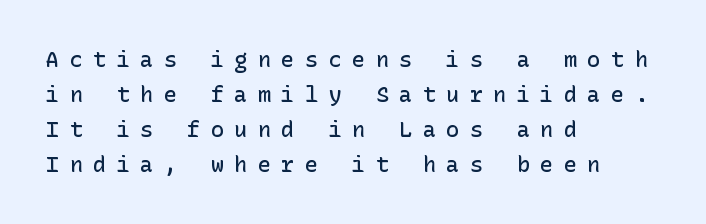
Is the letter spacing exaggerated? Yes — the characters are pushed far apart. The rag falls on the right side of this text block. The gap between lines stays unmarked. Heft: intermediate — a semibold. The passage shown stacks its lines at a standard gap. Ordinary non-slanted type is in use.
